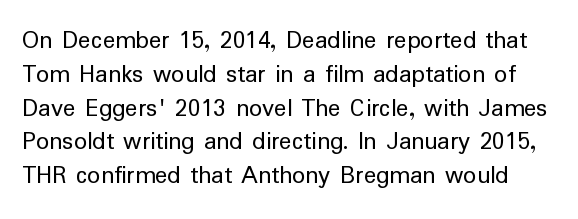
The image shows 26 px text type, upright; set normal line spacing (1.3x), normal letter spacing, not underlined.
